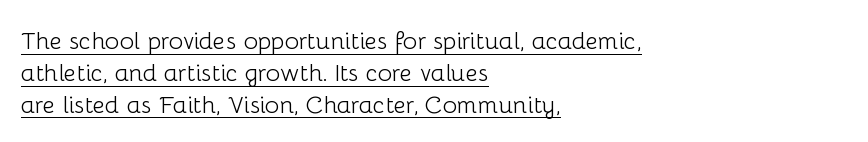
The typesetter has applied underlining to the passage shown. The type is set solid horizontally, with unmodified tracking. Whoever set this chose a conventional vertical rhythm. The strokes carry an ordinary text weight at most. Casual observation: everything's shoved over to the left.
